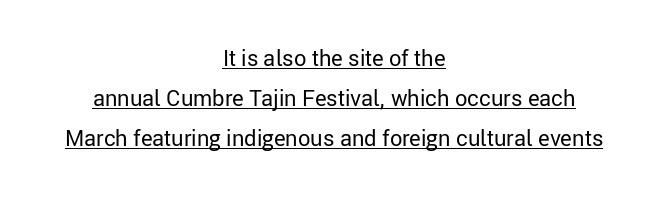
{"italic": "no", "bold": "no", "underline": "yes", "align": "center", "line_spacing_ratio": 1.82, "letter_spacing": "normal", "letter_spacing_em": 0.0, "glyph_px": 22}
